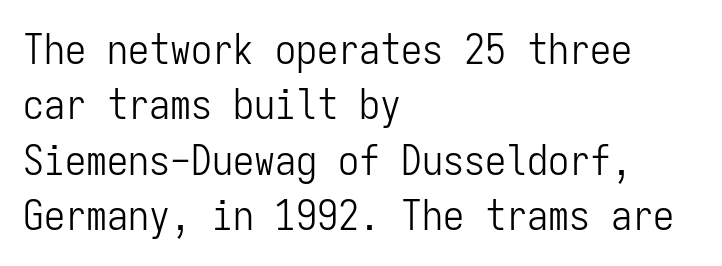
The image shows 42 px light, condensed sans-serif type, upright, monospaced; set left-aligned, normal line spacing (1.32x), normal letter spacing, not underlined; low stroke contrast and a medium x-height.
